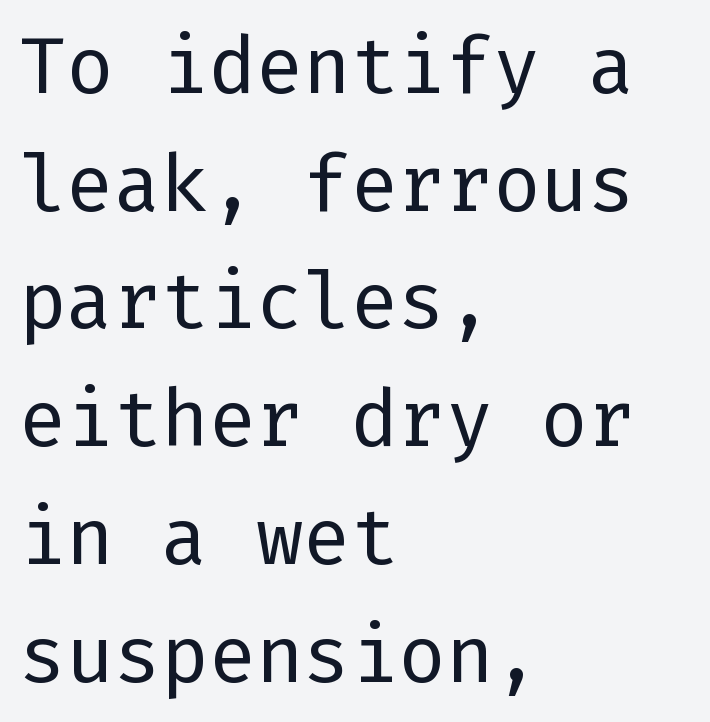
Ordinary non-slanted type is in use. Bare-footed words on every line. Which margin do the lines hug? The left one — the right edge is uneven. Summary of vertical rhythm: regular, with standard interline spacing. Characters follow at the spacing the type designer built in. The typeface has the unassuming heft of standard copy or less.
